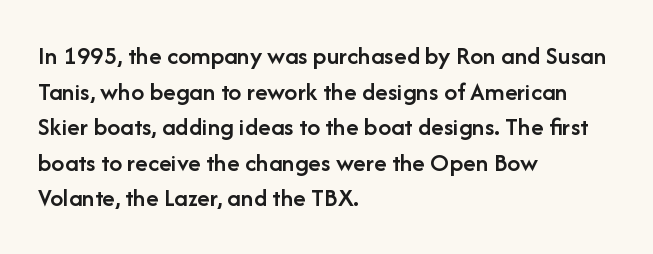
The image shows 26 px text type, upright; set left-aligned, normal line spacing (1.37x), normal letter spacing, not underlined.
